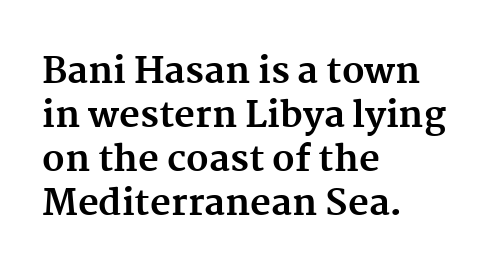
Q: Is the text bold? A: Yes.
Q: Is the text italic (slanted)? A: No, it is upright.
Q: Is the typeface a serif or a sans-serif typeface? A: Serif.
Q: Is the text underlined? A: No.
Q: How is the paragraph aligned? A: Left-aligned.
Q: Is the spacing between letters normal or unusually wide? A: Normal.
Q: Width (condensed, normal, or wide)? A: Normal.
Q: Stroke contrast? A: Medium.
Q: x-height? A: Medium.
Q: Monospaced? A: No.
